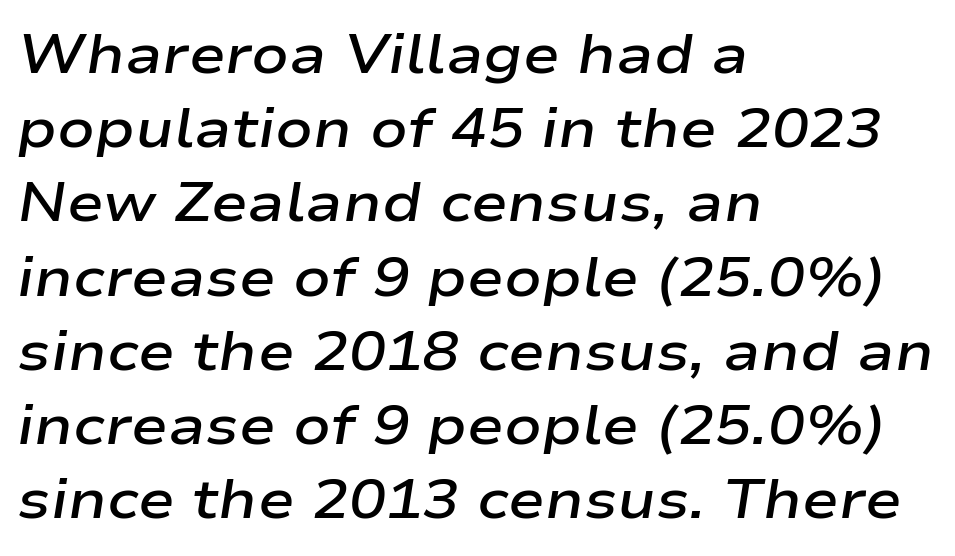
A classic flush-left, rag-right setting is used for this passage. Character widths vary here, with narrow letters taking less room than wide ones. Check under the words: just untouched page. This is moderately heavy type, rendered in semibold. How would I describe the line gaps? Plain and ordinary.
